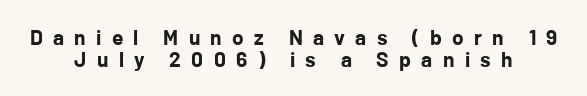
Caption: expanded tracking, letters set apart. The space beneath each line is pristine and unruled. Rendered with straight, roman letterforms. Pretty heavy lettering here — definitely bold. The passage is arranged like a title page — every line centered.
